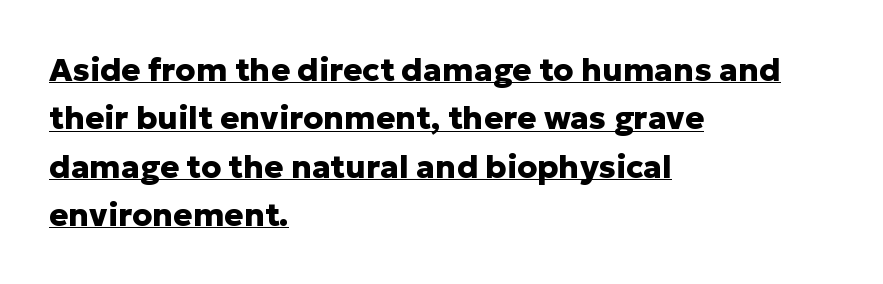
Observe the absence of serifs on each vertical stroke in this sample. The tracking reads as untouched default to a designer's eye. A typesetter would call this proportional, since set widths differ per character. Does the leading feel generous? No, just average.
